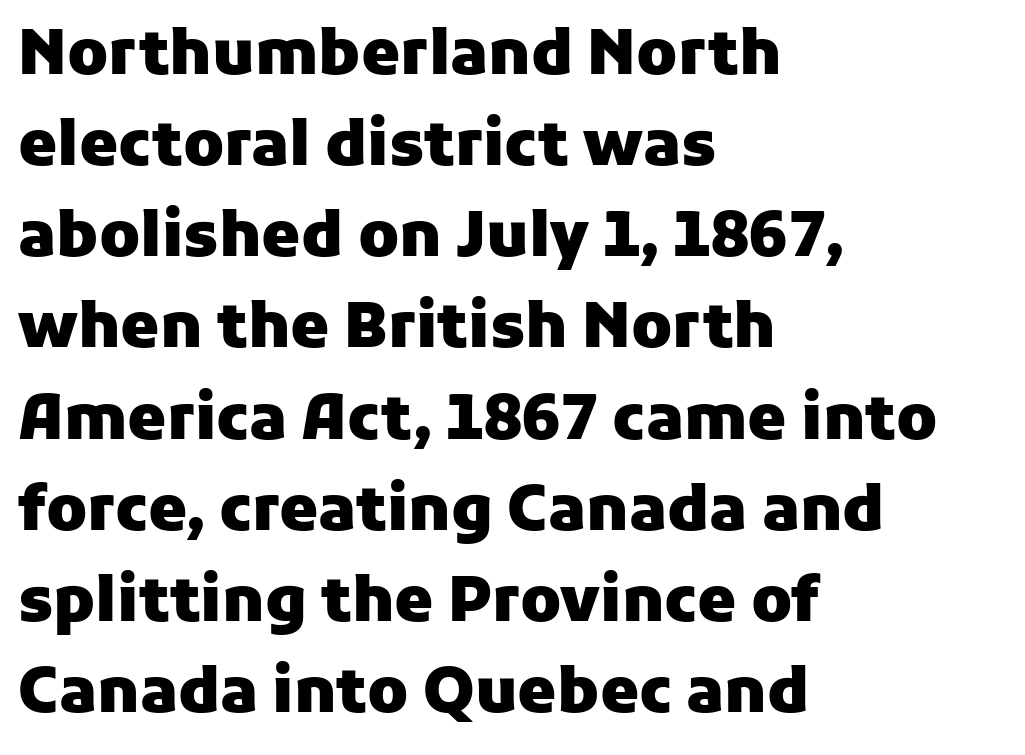
Q: Is the text bold? A: Yes.
Q: Is the text italic (slanted)? A: No, it is upright.
Q: Is the typeface a serif or a sans-serif typeface? A: Sans-serif.
Q: Is the text underlined? A: No.
Q: How is the paragraph aligned? A: Left-aligned.
Q: Is the spacing between letters normal or unusually wide? A: Normal.
Q: Is the spacing between lines tight, normal or loose? A: Normal.
Q: Width (condensed, normal, or wide)? A: Normal.
Q: Stroke contrast? A: Low.
Q: x-height? A: Medium.
Q: Monospaced? A: No.
